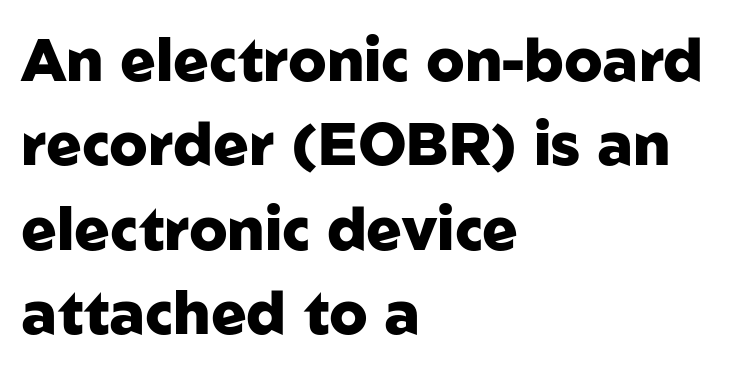
Q: Is the text bold? A: Yes.
Q: Is the text italic (slanted)? A: No, it is upright.
Q: Is the typeface a serif or a sans-serif typeface? A: Sans-serif.
Q: Is the text underlined? A: No.
Q: How is the paragraph aligned? A: Left-aligned.
Q: Is the spacing between letters normal or unusually wide? A: Normal.
Q: Is the spacing between lines tight, normal or loose? A: Normal.
Q: Width (condensed, normal, or wide)? A: Normal.
Q: Stroke contrast? A: Low.
Q: x-height? A: Medium.
Q: Monospaced? A: No.
